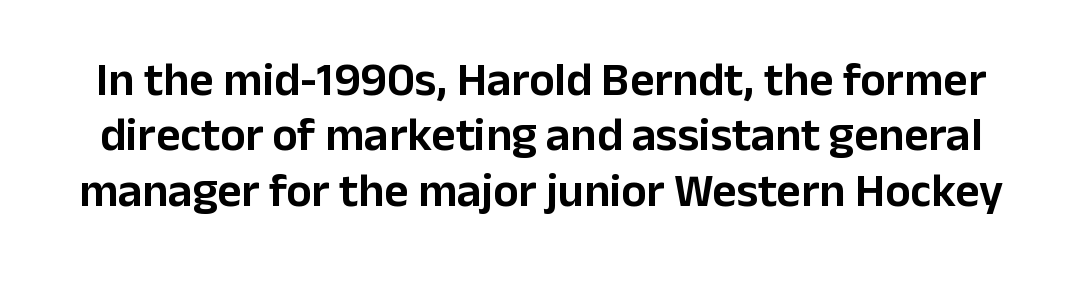
{"serif": "no", "italic": "no", "width": "normal", "stroke_contrast": "low", "x_height": "medium", "monospaced": "no", "underline": "no", "line_spacing_ratio": 1.18, "letter_spacing": "normal", "letter_spacing_em": 0.0, "glyph_px": 47}
